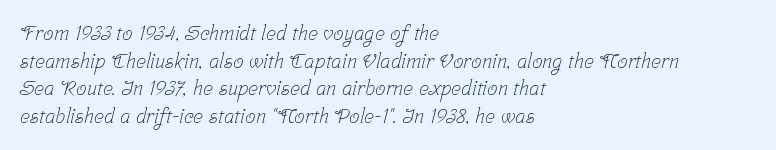
The image shows 21 px text type; set left-aligned, normal line spacing (1.32x), normal letter spacing, not underlined.
